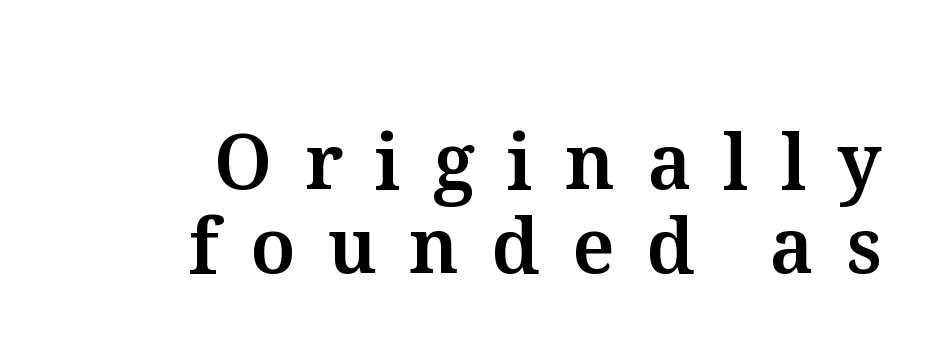
The letters stand upright; this is a roman face. Any mark beneath the type? The region is blank. The rendering uses natural spacing where letterforms have individual widths. Caption: multi-line text, flush right, ragged left.
